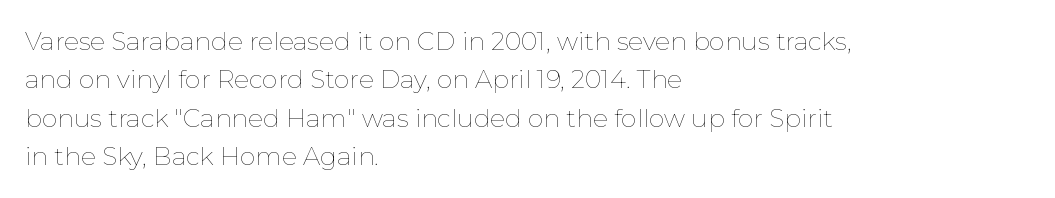
Q: Is the text bold? A: No.
Q: Is the text italic (slanted)? A: No, it is upright.
Q: Is the text underlined? A: No.
Q: How is the paragraph aligned? A: Left-aligned.
Q: Is the spacing between letters normal or unusually wide? A: Normal.
Q: Is the spacing between lines tight, normal or loose? A: Normal.
